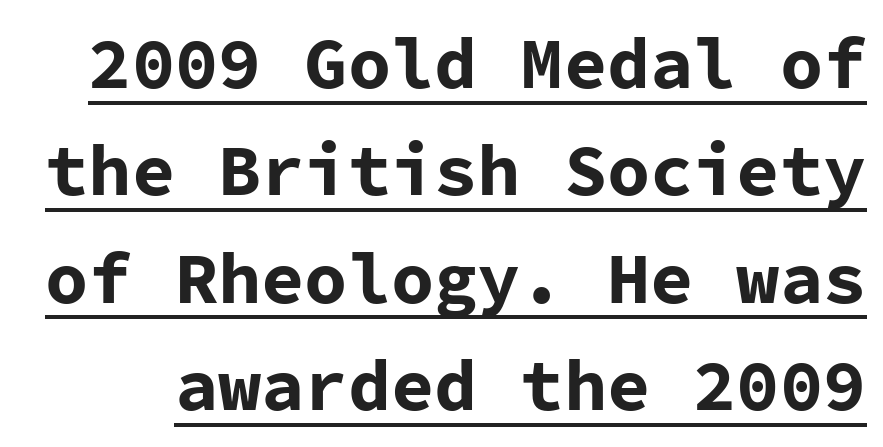
Q: Is the text bold? A: Yes.
Q: Is the text italic (slanted)? A: No, it is upright.
Q: Is the typeface a serif or a sans-serif typeface? A: Sans-serif.
Q: Is the text underlined? A: Yes.
Q: Is the spacing between letters normal or unusually wide? A: Normal.
Q: Is the spacing between lines tight, normal or loose? A: Normal.
Q: Width (condensed, normal, or wide)? A: Normal.
Q: Stroke contrast? A: Low.
Q: x-height? A: Medium.
Q: Monospaced? A: Yes.
